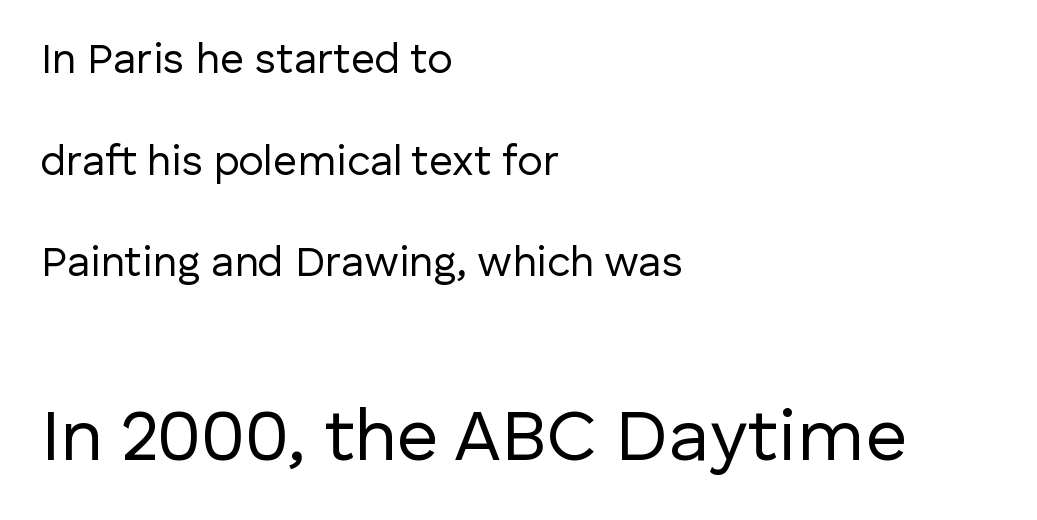
{"serif": "no", "italic": "no", "bold": "no", "weight": "regular", "width": "normal", "stroke_contrast": "low", "x_height": "medium", "monospaced": "no", "underline": "no", "align": "left", "line_spacing": "loose", "line_spacing_ratio": 2.42, "letter_spacing": "normal", "letter_spacing_em": 0.0, "larger_block": "second", "size_ratio": 1.74, "glyph_px": 73}
